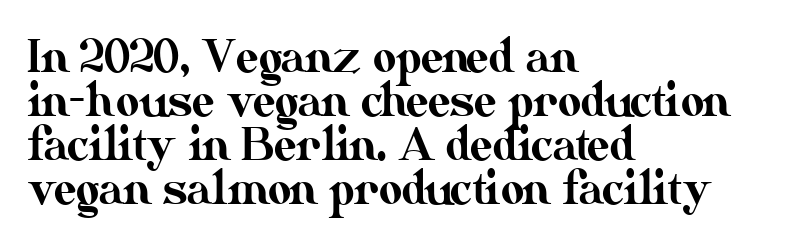
The image shows 45 px text type, upright; set left-aligned, tight line spacing (0.98x), normal letter spacing, not underlined; medium stroke contrast and a small x-height.
